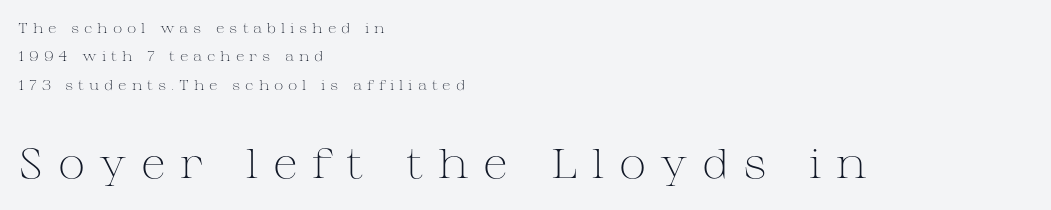
Q: Is the text bold? A: No.
Q: Is the text italic (slanted)? A: No, it is upright.
Q: Is the typeface a serif or a sans-serif typeface? A: Serif.
Q: Is the text underlined? A: No.
Q: How is the paragraph aligned? A: Left-aligned.
Q: Is the spacing between letters normal or unusually wide? A: Unusually wide.
Q: Is the spacing between lines tight, normal or loose? A: Loose.
Q: Which block of text is set in a larger size, the first (top) or the second (bottom)? A: The second (bottom) one.
Q: Width (condensed, normal, or wide)? A: Wide.
Q: Stroke contrast? A: Medium.
Q: x-height? A: Medium.
Q: Monospaced? A: No.
